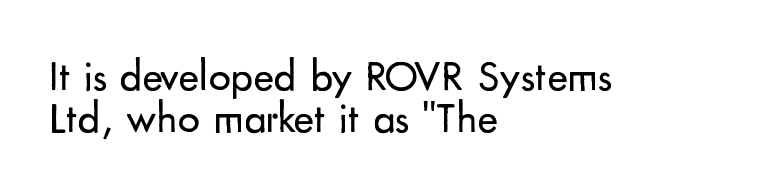
The face used here is rendered with its standard letterfit. Think standard paragraph weight, or any step lighter than that. Unlike italic type, these characters show no tilt at all. The leading is snug, giving the passage a crowded texture. Leftover space on each line is placed entirely after the last word.
